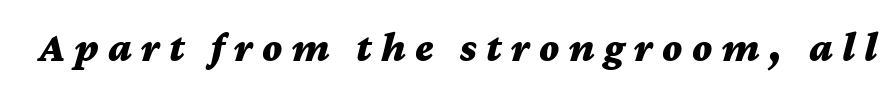
The image shows 42 px bold, wide type, italic (leaning right); set unusually wide letter spacing (+0.22 em), not underlined; medium stroke contrast and a medium x-height.
